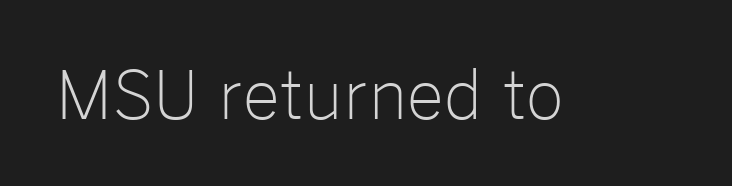
Type without underlining. Stem width sits at or under what a default text font uses. Think of a printed novel: that variable character pitch is what you see here. This is sans-serif lettering, the kind often seen on screens and signage.
